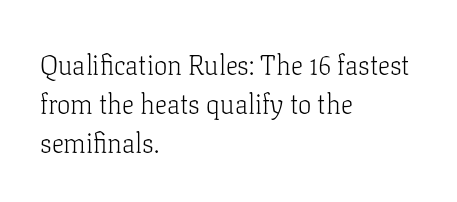
Nothing heavy about these letters — not bold at all. The block of text has a typical density, with ordinary space between rows. Posture: straight, roman, zero tilt. Quick note: underline off. The letterforms sit shoulder to shoulder at normal distance.
